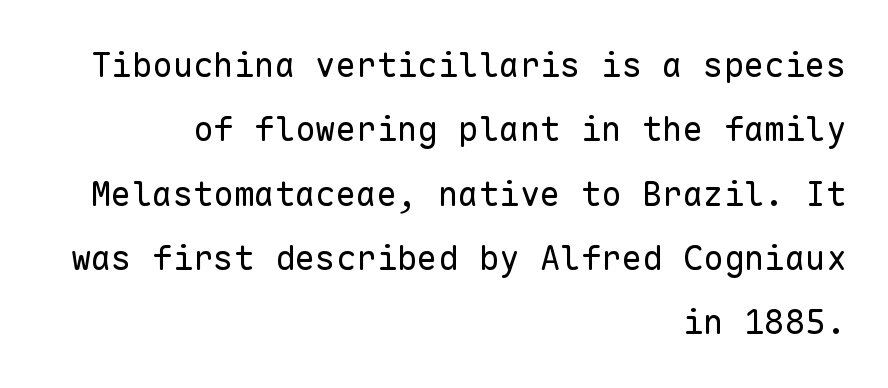
Unlike a traditional serif, this face leaves its strokes unadorned. The specimen reads as upright at a glance. The letterforms sit at book weight or below. Monospaced: the letters line up in strict vertical columns. What stands out about the letter spacing? Nothing — it is the standard amount. The passage is arranged like a letterhead date or caption credit — flush right.
